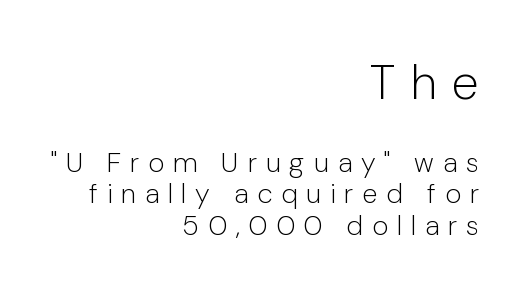
{"serif": "no", "italic": "no", "bold": "no", "weight": "light", "width": "normal", "stroke_contrast": "low", "x_height": "medium", "monospaced": "no", "underline": "no", "align": "right", "line_spacing": "tight", "line_spacing_ratio": 1.12, "letter_spacing": "wide", "letter_spacing_em": 0.31, "larger_block": "first", "size_ratio": 1.75, "glyph_px": 49}
